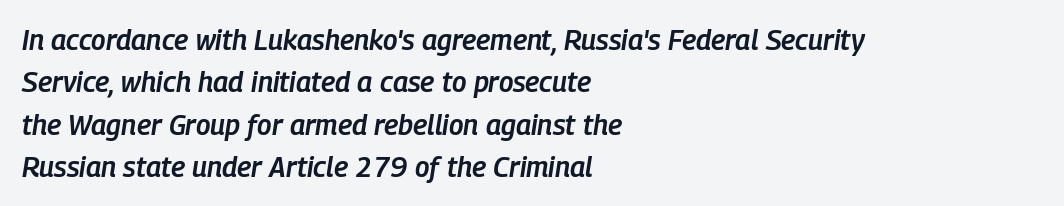
The image shows 28 px semibold, condensed type, italic (leaning right); set left-aligned, normal line spacing (1.51x), normal letter spacing, not underlined; low stroke contrast and a medium x-height.
